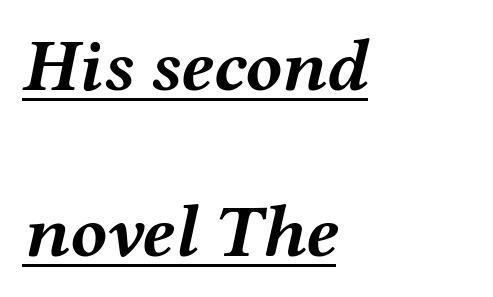
The image shows 75 px semibold, wide type, italic (leaning right); set left-aligned, loose line spacing (2.21x), normal letter spacing, underlined; medium stroke contrast and a medium x-height.
